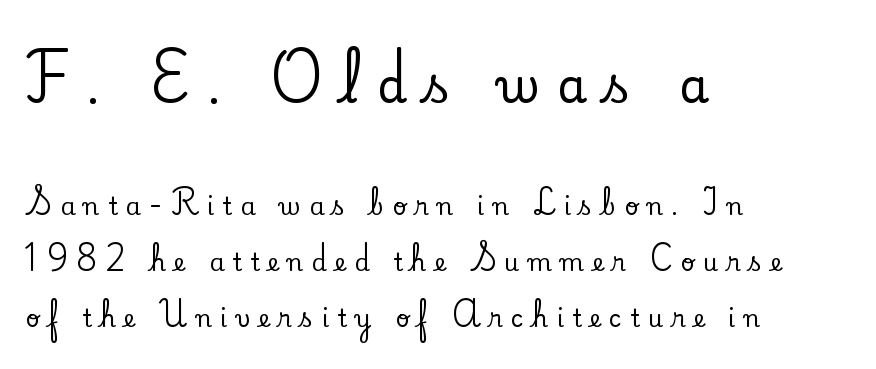
{"serif": "yes", "italic": "no", "width": "normal", "stroke_contrast": "low", "x_height": "small", "monospaced": "no", "underline": "no", "align": "left", "line_spacing": "loose", "line_spacing_ratio": 2.34, "letter_spacing": "wide", "letter_spacing_em": 0.35, "larger_block": "first", "size_ratio": 2.0, "glyph_px": 48}
